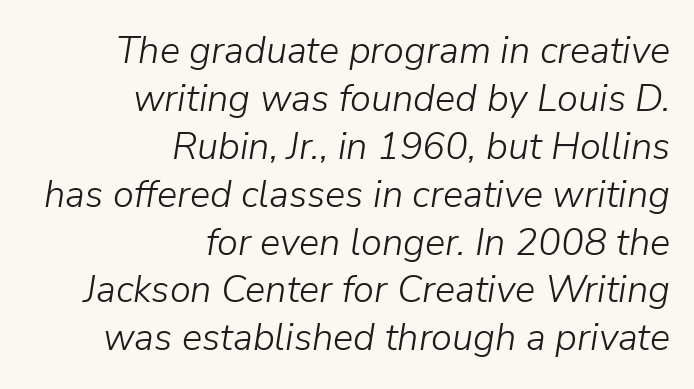
Evenly set lines give the paragraph a standard silhouette. Vertical stems look standard width or narrower in stroke. Standard letterfit; no display-style spreading of the glyphs. Reading down the block, your eye finds every line finishing at a fixed right position.
